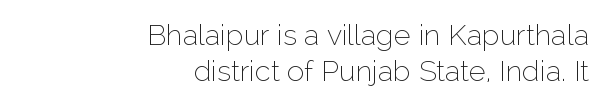
{"serif": "no", "italic": "no", "bold": "no", "weight": "thin", "width": "normal", "stroke_contrast": "low", "x_height": "medium", "monospaced": "no", "underline": "no", "align": "right", "line_spacing": "normal", "line_spacing_ratio": 1.25, "letter_spacing": "normal", "letter_spacing_em": 0.0, "glyph_px": 29}
